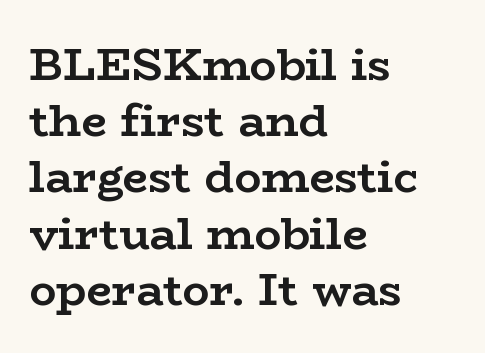
{"serif": "yes", "italic": "no", "bold": "yes", "weight": "semibold", "width": "wide", "stroke_contrast": "low", "x_height": "medium", "monospaced": "no", "underline": "no", "align": "left", "line_spacing": "normal", "line_spacing_ratio": 1.25, "letter_spacing": "normal", "letter_spacing_em": 0.0, "glyph_px": 45}
